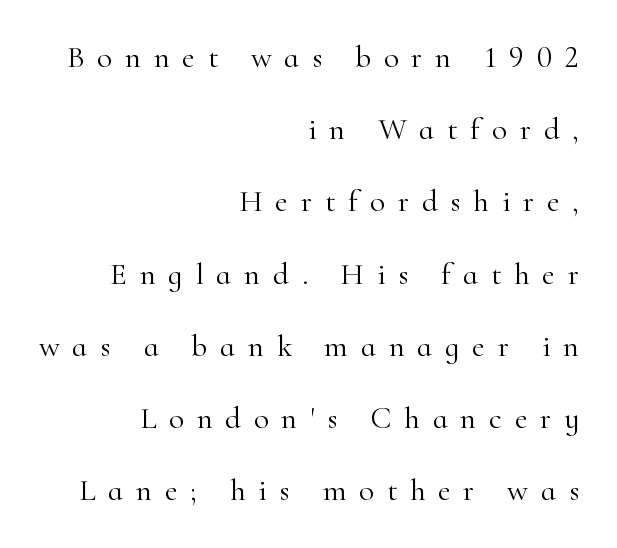
Q: Is the text bold? A: No.
Q: Is the text italic (slanted)? A: No, it is upright.
Q: Is the typeface a serif or a sans-serif typeface? A: Serif.
Q: Is the text underlined? A: No.
Q: How is the paragraph aligned? A: Right-aligned.
Q: Is the spacing between letters normal or unusually wide? A: Unusually wide.
Q: Is the spacing between lines tight, normal or loose? A: Loose.
Q: Width (condensed, normal, or wide)? A: Normal.
Q: Stroke contrast? A: High.
Q: x-height? A: Small.
Q: Monospaced? A: No.
